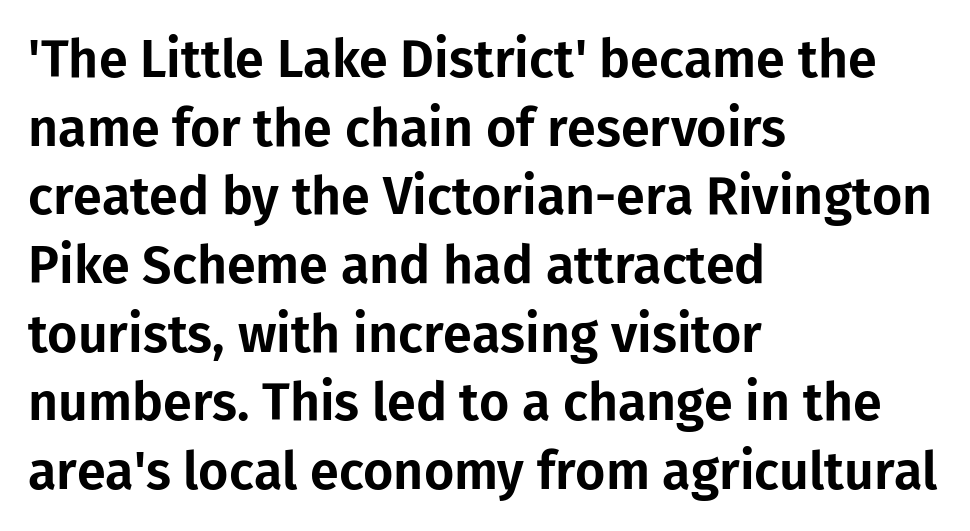
Honestly, there is no underline to notice here at all. Note: no serifs on the glyphs. Notice how the stems are strictly vertical — no italics here. Does the copy run flush right? No — it runs flush left.
